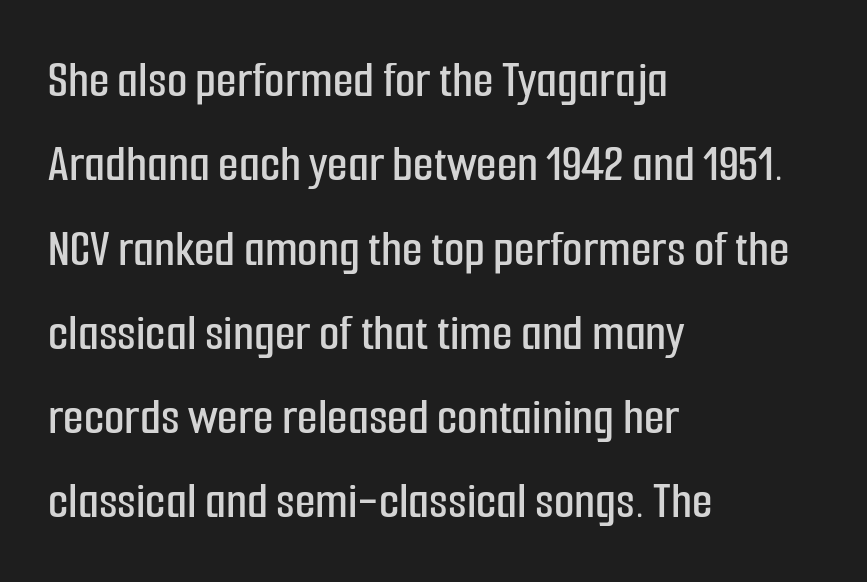
A clean baseline with only descenders dipping below it. It's the straight-up-and-down kind of type. Whoever set this chose a conventional vertical rhythm. Proportional: the letters do not fall into vertical columns.
